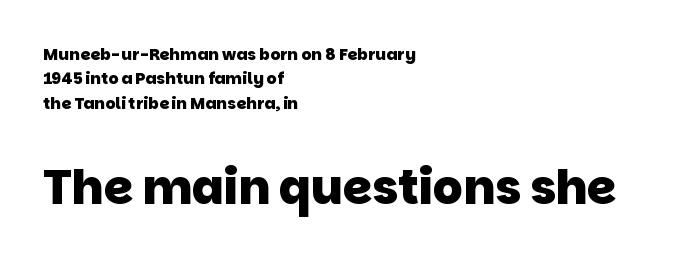
{"serif": "no", "bold": "yes", "weight": "heavy", "width": "normal", "stroke_contrast": "low", "x_height": "large", "monospaced": "no", "underline": "no", "align": "left", "line_spacing": "normal", "line_spacing_ratio": 1.52, "letter_spacing": "normal", "letter_spacing_em": 0.0, "larger_block": "second", "size_ratio": 2.94, "glyph_px": 47}
